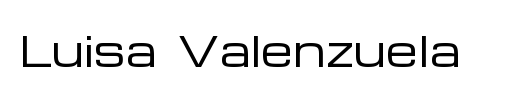
{"serif": "no", "italic": "no", "bold": "no", "weight": "regular", "width": "wide", "stroke_contrast": "low", "x_height": "medium", "monospaced": "no", "underline": "no", "letter_spacing": "normal", "letter_spacing_em": 0.0, "glyph_px": 41}
